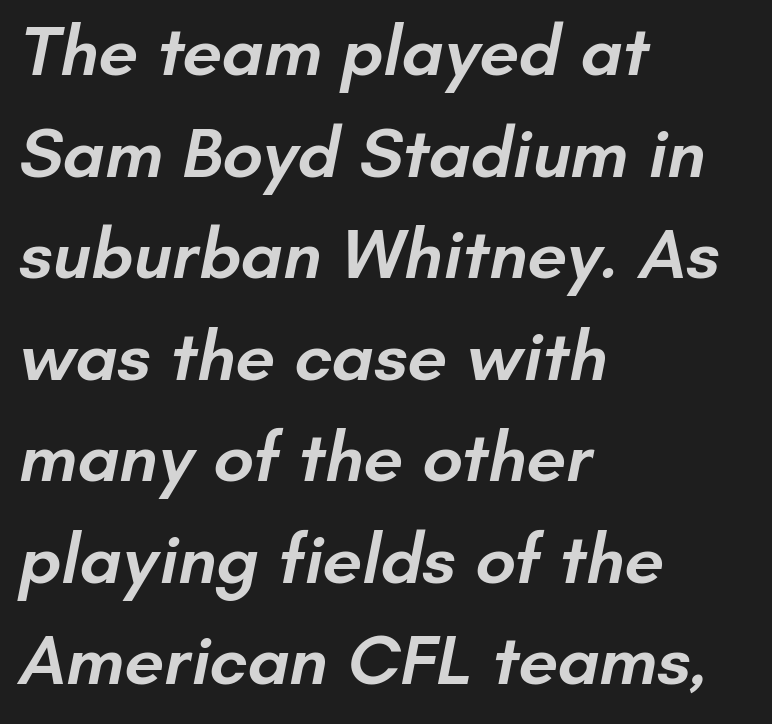
Q: Is the text bold? A: Semi-bold.
Q: Is the typeface a serif or a sans-serif typeface? A: Sans-serif.
Q: Is the text underlined? A: No.
Q: How is the paragraph aligned? A: Left-aligned.
Q: Is the spacing between letters normal or unusually wide? A: Normal.
Q: Is the spacing between lines tight, normal or loose? A: Normal.
Q: Width (condensed, normal, or wide)? A: Normal.
Q: Stroke contrast? A: Low.
Q: x-height? A: Small.
Q: Monospaced? A: No.
